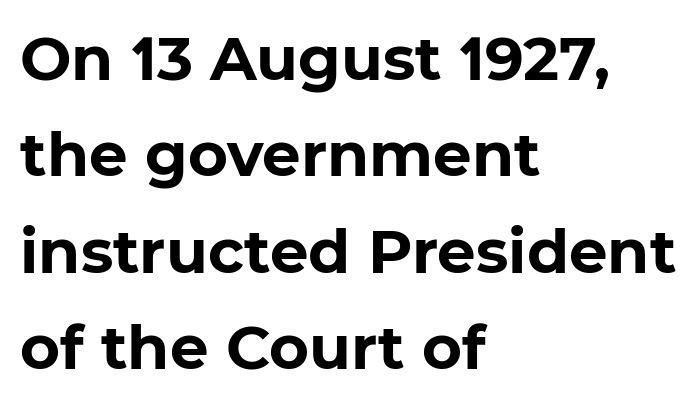
The typesetting leans heavy: a genuine bold. Has an underline been added? It has not. The vertical gap from one line to the next is medium. Regarding serifs, this sample does without them. The passage shown has conventional tracking throughout. Looks like regular typesetting: each glyph gets only the width it needs.
